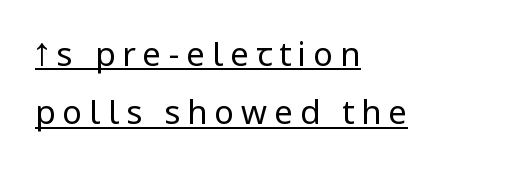
Every word sits above its own underline. Notice how the passage keeps a crisp vertical edge on the left only. This reads as an unemphasized weight, regular at the heaviest. Observe the absence of serifs on each vertical stroke in this sample. The typography opts for an upright posture over an oblique one. Tracking here is generous; glyphs stand well apart from one another.
